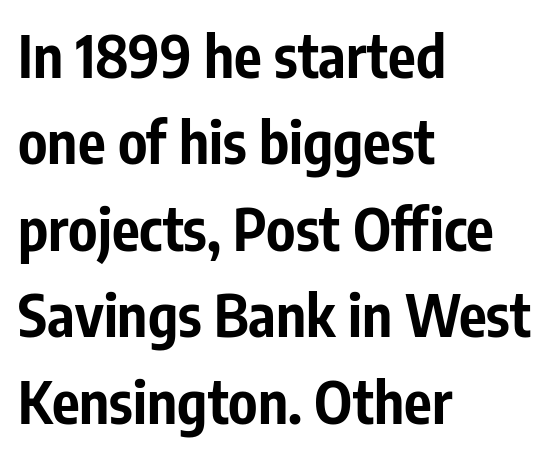
You can tell it's not italic because the verticals are truly vertical. The strokes are fattened all the way to bold. One glance says typical: line gaps are just what's usual. The setting favours the left margin, as ordinary paragraphs usually do. The rendering keeps characters at their native spacing.
